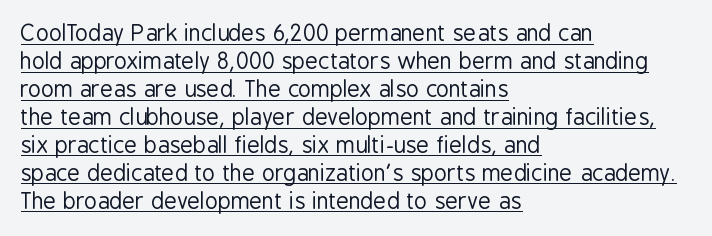
Leading: standard. This sample is left-justified, so line endings fall wherever the words run out. In terms of letterspacing, this is plain default setting. Somebody hit Ctrl+U on this one — the words are underlined. Italic? Not at all — the glyphs are vertical. Heft: none added — not bold.
